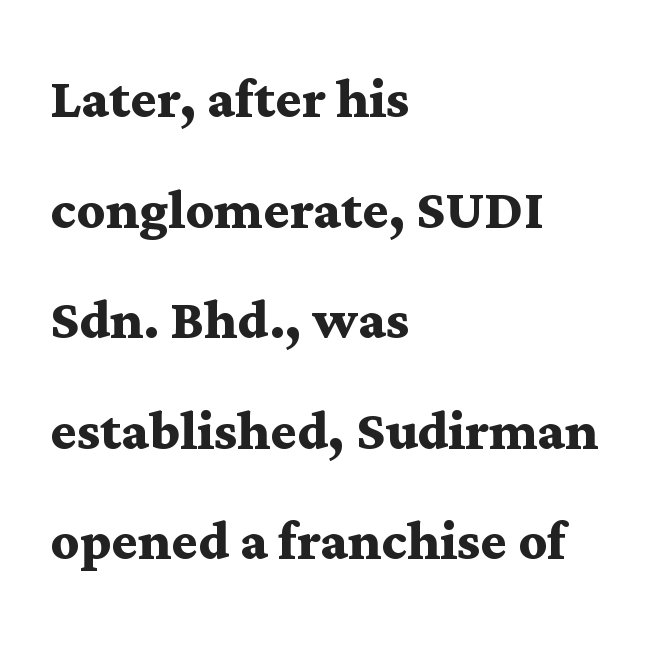
The image shows 70 px semibold, wide serif type, upright; set left-aligned, normal line spacing (1.58x), normal letter spacing, not underlined; medium stroke contrast and a medium x-height.
